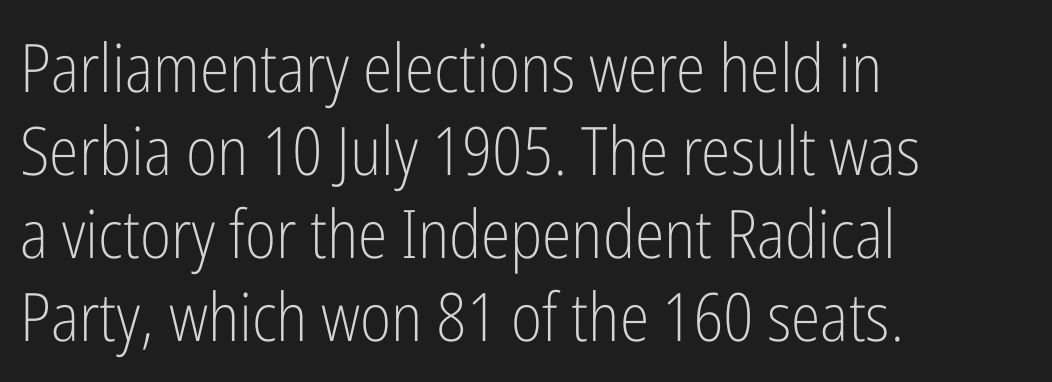
The image shows 67 px light, condensed sans-serif type, upright; set left-aligned, line spacing 1.24x, normal letter spacing, not underlined; low stroke contrast and a medium x-height.
